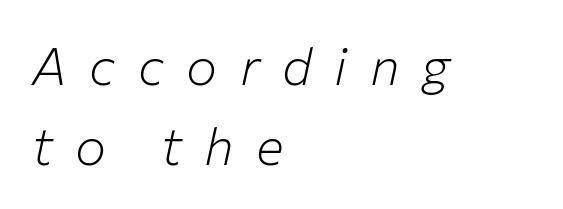
{"italic": "yes", "lean": "right", "slant_degrees": 12, "bold": "no", "weight": "light", "width": "normal", "stroke_contrast": "low", "x_height": "medium", "monospaced": "no", "underline": "no", "align": "left", "line_spacing": "normal", "line_spacing_ratio": 1.54, "letter_spacing": "wide", "letter_spacing_em": 0.43, "glyph_px": 52}
